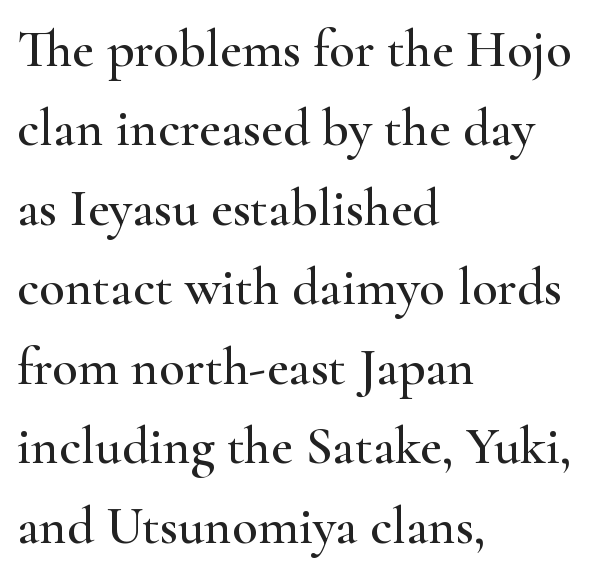
The image shows 53 px wide serif type, upright; set left-aligned, normal line spacing (1.5x), normal letter spacing, not underlined; high stroke contrast and a small x-height.
